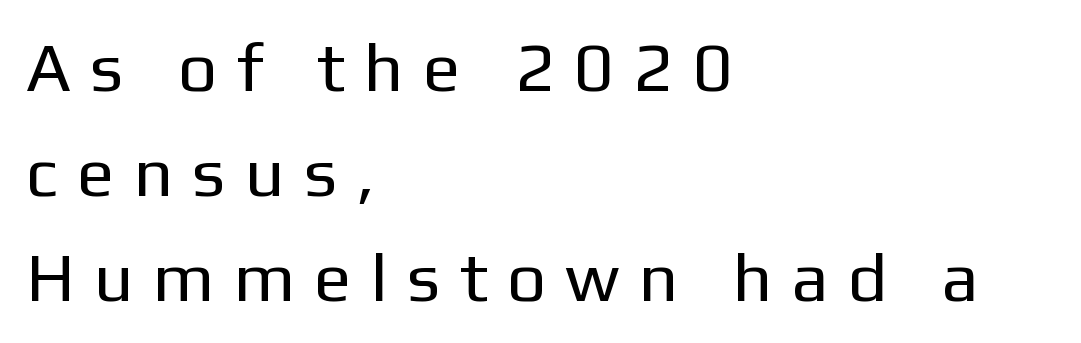
Q: Is the text bold? A: No.
Q: Is the text italic (slanted)? A: No, it is upright.
Q: Is the typeface a serif or a sans-serif typeface? A: Sans-serif.
Q: Is the text underlined? A: No.
Q: How is the paragraph aligned? A: Left-aligned.
Q: Is the spacing between letters normal or unusually wide? A: Unusually wide.
Q: Is the spacing between lines tight, normal or loose? A: Normal.
Q: Width (condensed, normal, or wide)? A: Normal.
Q: Stroke contrast? A: Low.
Q: x-height? A: Medium.
Q: Monospaced? A: No.
